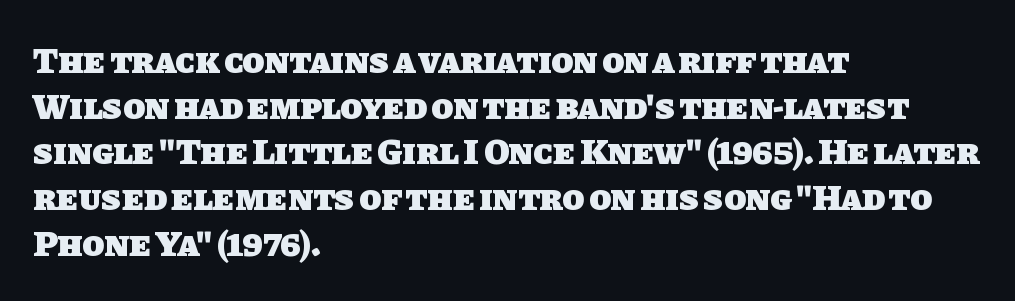
The image shows 36 px heavy sans-serif type; set left-aligned, normal line spacing (1.27x), normal letter spacing, not underlined; low stroke contrast and a large x-height.
